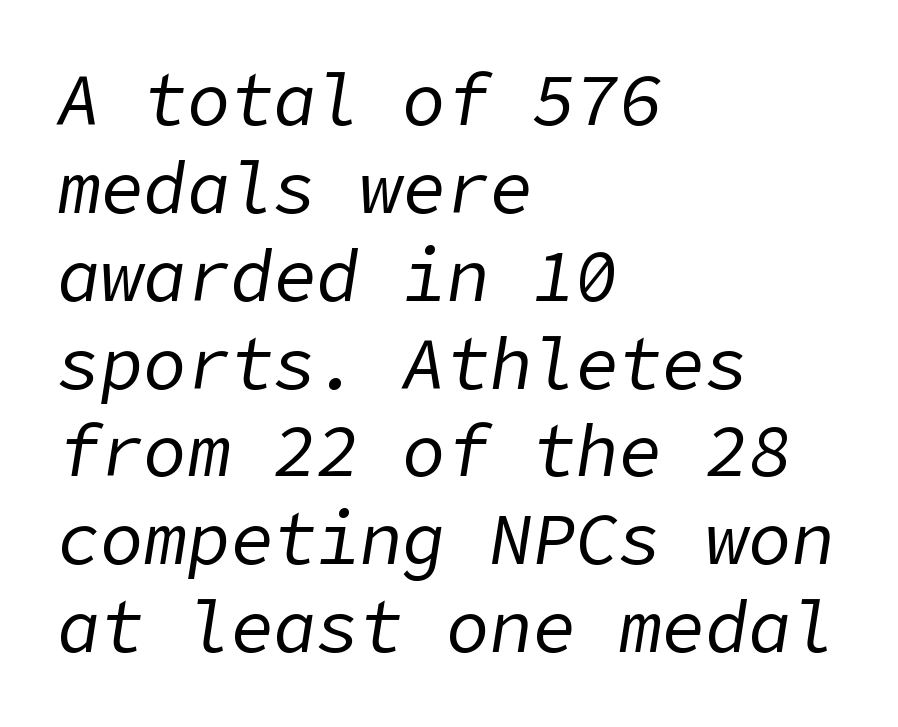
Q: Is the text bold? A: No.
Q: Is the text italic (slanted)? A: Yes, it leans right by about 9 degrees.
Q: Is the text underlined? A: No.
Q: How is the paragraph aligned? A: Left-aligned.
Q: Is the spacing between letters normal or unusually wide? A: Normal.
Q: Width (condensed, normal, or wide)? A: Normal.
Q: Stroke contrast? A: Low.
Q: x-height? A: Medium.
